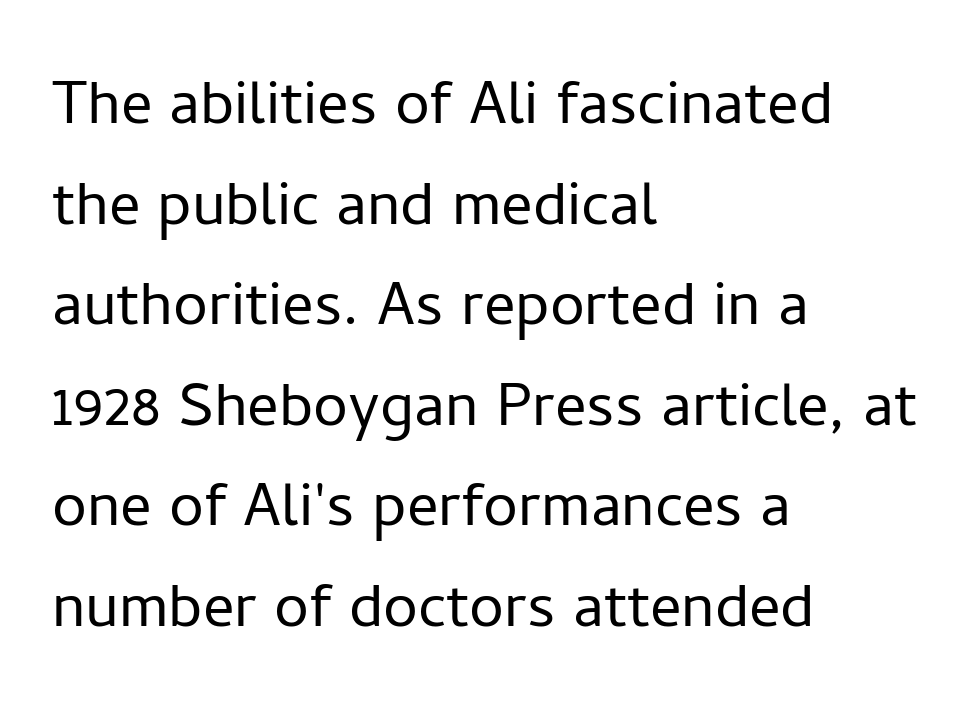
Here the designer chose a conventional face with non-uniform glyph widths. Letterform terminals end flat and unadorned throughout the passage. Is the letter spacing exaggerated? No — it looks like the ordinary default. Designer's note — italics off, roman on. Leading: standard.
